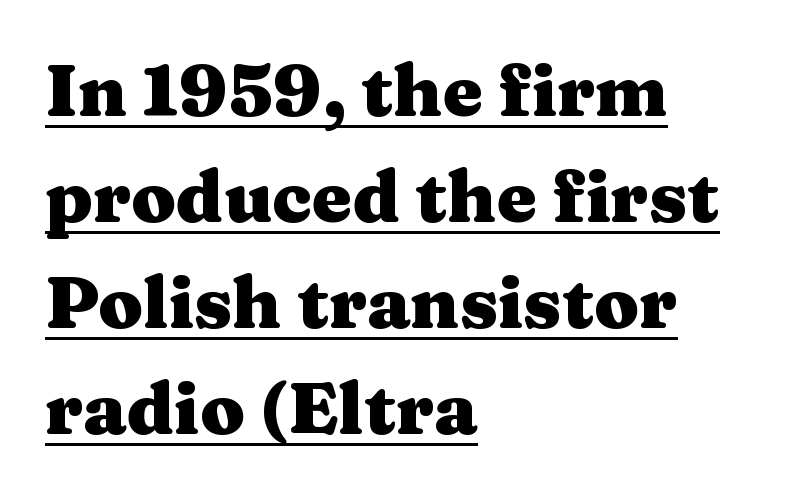
Q: Is the text bold? A: Yes.
Q: Is the text italic (slanted)? A: No, it is upright.
Q: Is the typeface a serif or a sans-serif typeface? A: Serif.
Q: Is the text underlined? A: Yes.
Q: How is the paragraph aligned? A: Left-aligned.
Q: Is the spacing between letters normal or unusually wide? A: Normal.
Q: Is the spacing between lines tight, normal or loose? A: Normal.
Q: Width (condensed, normal, or wide)? A: Wide.
Q: Stroke contrast? A: Medium.
Q: x-height? A: Medium.
Q: Monospaced? A: No.
